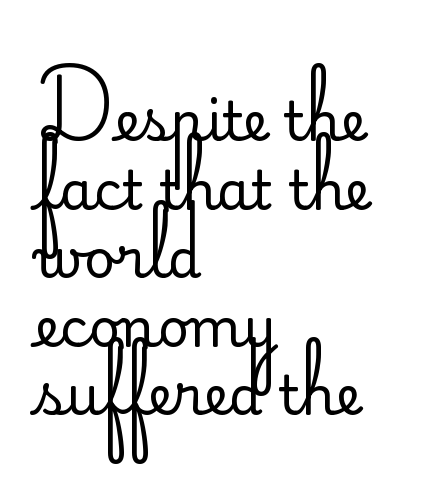
{"serif": "no", "italic": "no", "bold": "no", "weight": "regular", "width": "normal", "stroke_contrast": "low", "x_height": "small", "monospaced": "no", "underline": "no", "align": "left", "line_spacing": "normal", "line_spacing_ratio": 1.27, "letter_spacing": "normal", "letter_spacing_em": 0.0, "glyph_px": 54}
